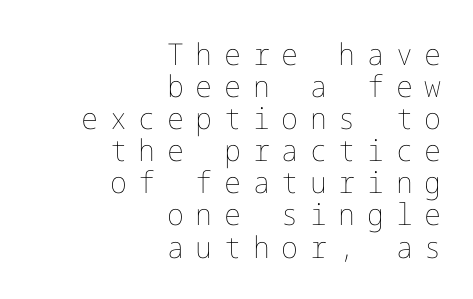
The image shows 30 px thin type, upright; set right-aligned, tight line spacing (1.07x), unusually wide letter spacing (+0.39 em), not underlined; low stroke contrast and a medium x-height.
